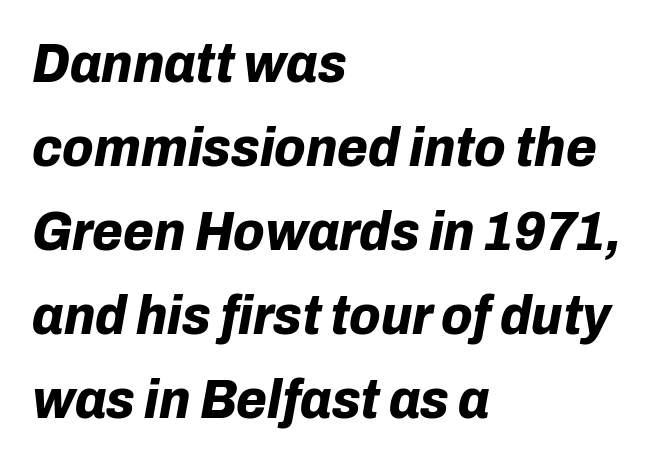
The image shows 56 px bold type, italic (leaning right); set left-aligned, normal line spacing (1.5x), normal letter spacing, not underlined; low stroke contrast and a medium x-height.
